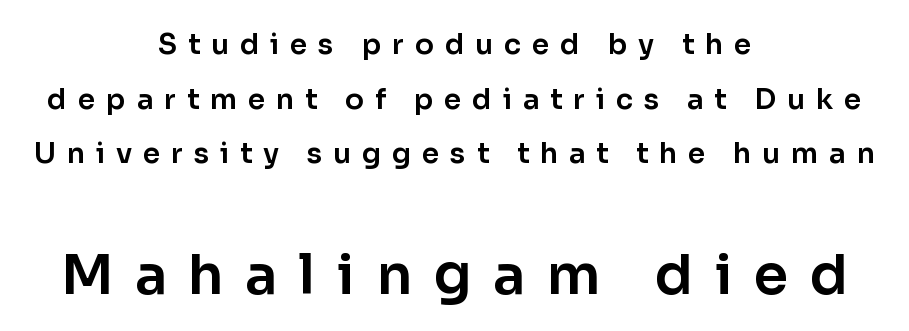
The image shows 55 px sans-serif type, upright; set centered, loose line spacing (1.95x), unusually wide letter spacing (+0.39 em), not underlined; the second (bottom) block is 1.96x larger; low stroke contrast and a medium x-height.
